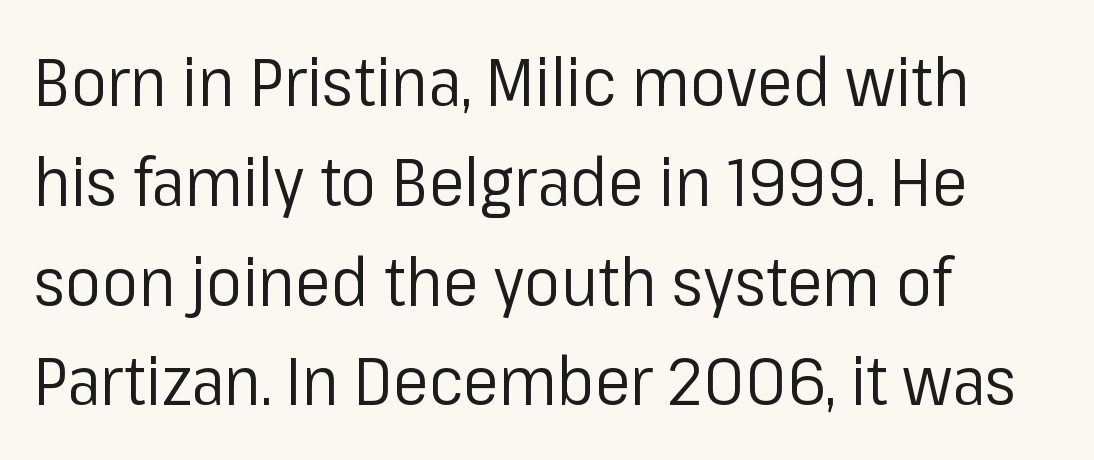
To sum up the face: it is a sans, with no serifs. You could not count columns in this text — the font is proportionally spaced. The string is rendered with underlining switched off. When letters stand straight like this, we call the style roman or upright.
